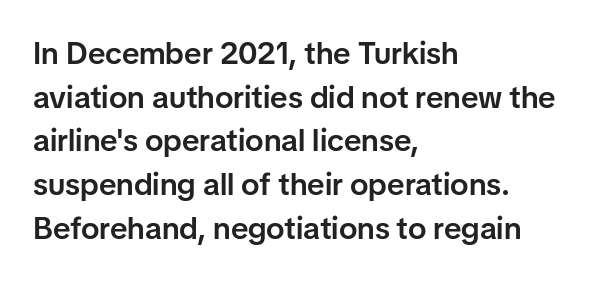
The image shows 31 px semibold sans-serif type, upright; set left-aligned, normal line spacing (1.41x), normal letter spacing, not underlined; low stroke contrast and a medium x-height.
